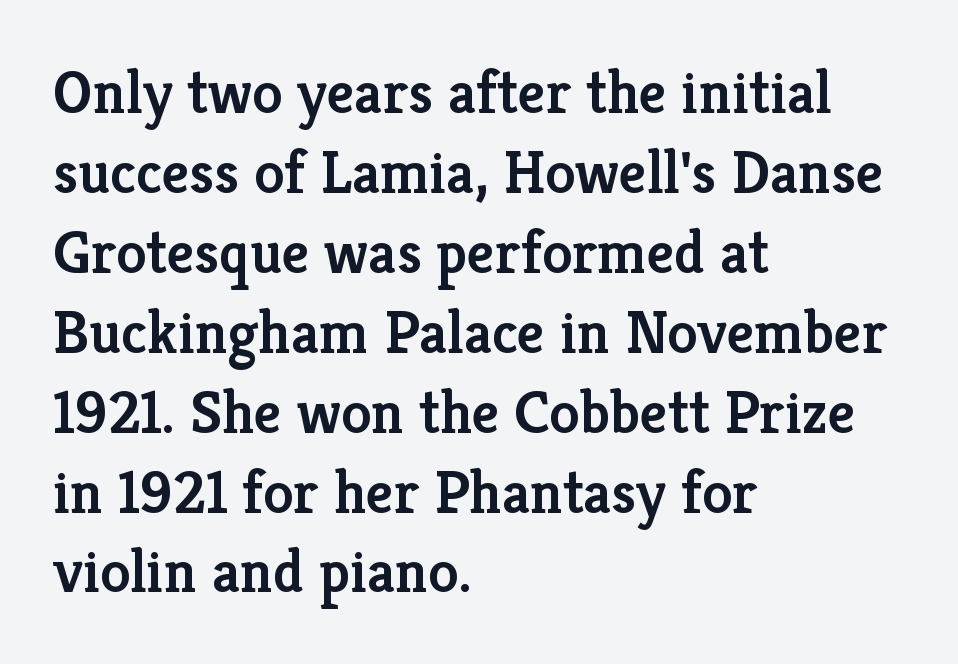
Q: Is the text bold? A: Semi-bold.
Q: Is the text italic (slanted)? A: No, it is upright.
Q: Is the typeface a serif or a sans-serif typeface? A: Serif.
Q: Is the text underlined? A: No.
Q: How is the paragraph aligned? A: Left-aligned.
Q: Is the spacing between letters normal or unusually wide? A: Normal.
Q: Is the spacing between lines tight, normal or loose? A: Normal.
Q: Width (condensed, normal, or wide)? A: Normal.
Q: Stroke contrast? A: Low.
Q: x-height? A: Medium.
Q: Monospaced? A: No.
